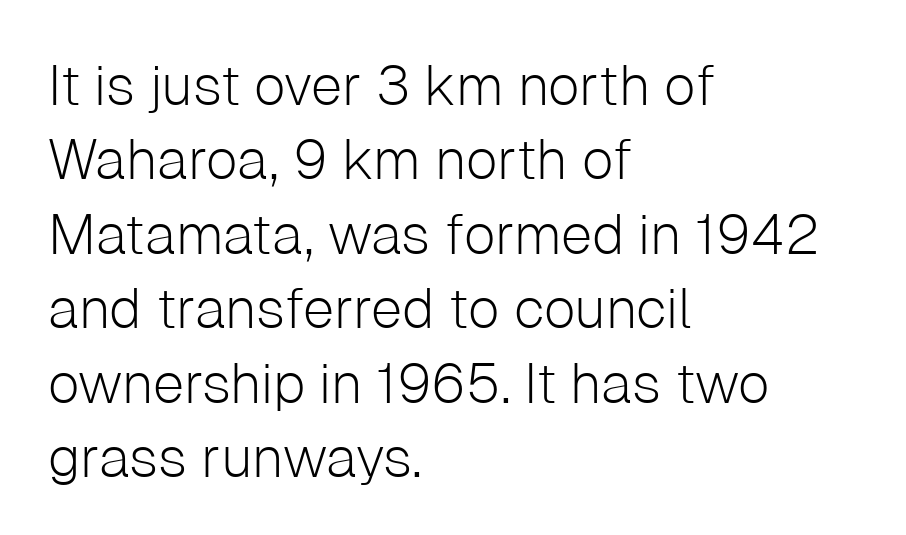
Horizontal alignment here is leftward, the default for most running prose. Compared with typical body copy, the letter spacing here is the same. Does the type have serifs? No, each stem ends abruptly. Note the varied advance widths — an 'i' is clearly narrower than an 'm'. The vertical gap from one line to the next is medium.
